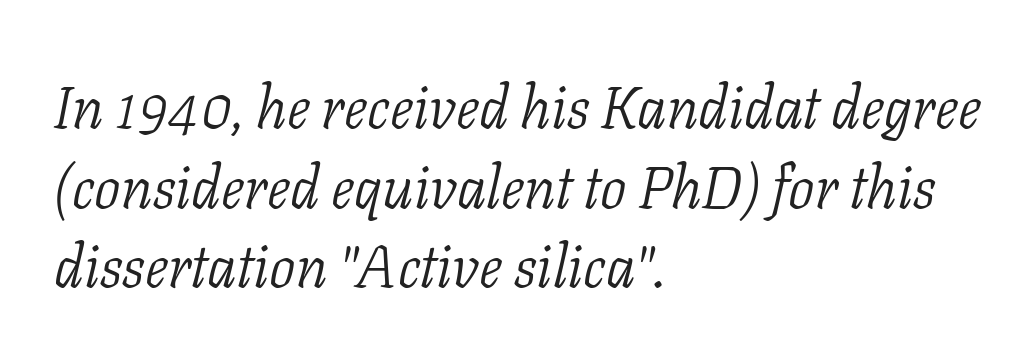
{"serif": "yes", "italic": "yes", "lean": "right", "slant_degrees": 11, "bold": "no", "weight": "light", "width": "normal", "stroke_contrast": "low", "x_height": "medium", "monospaced": "no", "underline": "no", "align": "left", "line_spacing": "normal", "line_spacing_ratio": 1.35, "letter_spacing": "normal", "letter_spacing_em": 0.0, "glyph_px": 59}
